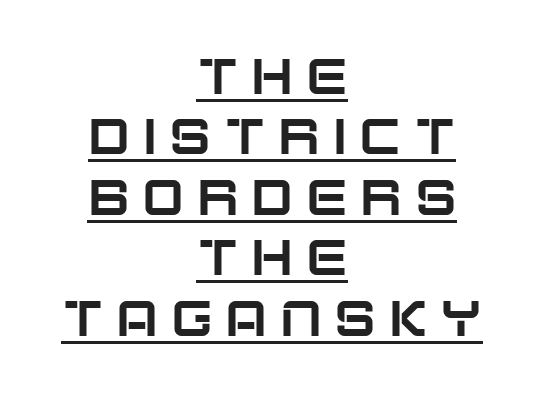
The image shows 50 px sans-serif type, upright; set centered, line spacing 1.21x, unusually wide letter spacing (+0.25 em), underlined; low stroke contrast and a large x-height.
